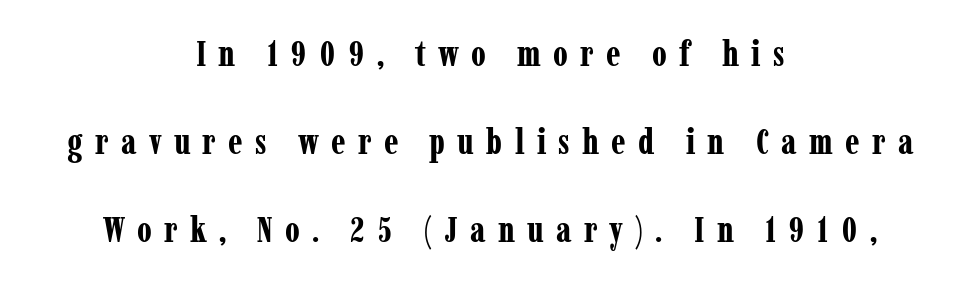
Q: Is the text bold? A: Yes.
Q: Is the text italic (slanted)? A: No, it is upright.
Q: Is the typeface a serif or a sans-serif typeface? A: Serif.
Q: Is the text underlined? A: No.
Q: How is the paragraph aligned? A: Centered.
Q: Is the spacing between letters normal or unusually wide? A: Unusually wide.
Q: Is the spacing between lines tight, normal or loose? A: Loose.
Q: Width (condensed, normal, or wide)? A: Condensed.
Q: Stroke contrast? A: Low.
Q: x-height? A: Medium.
Q: Monospaced? A: No.
